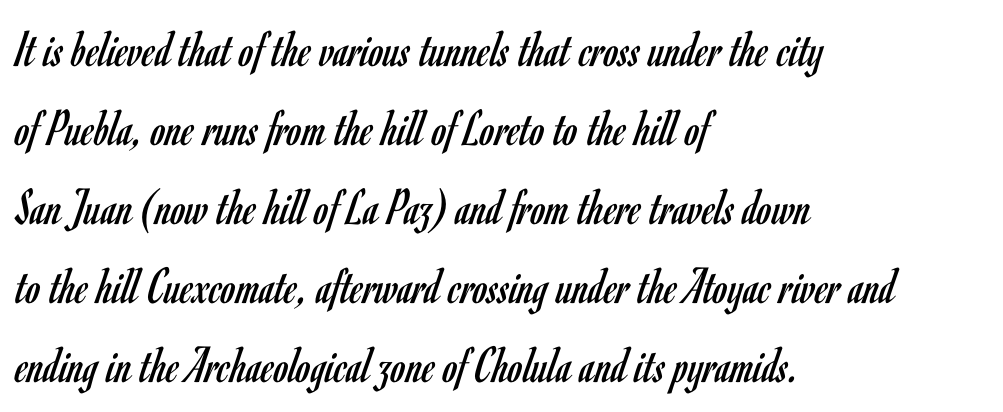
{"serif": "no", "bold": "no", "weight": "regular", "width": "condensed", "stroke_contrast": "low", "x_height": "small", "monospaced": "no", "underline": "no", "align": "left", "line_spacing": "normal", "line_spacing_ratio": 1.49, "letter_spacing": "normal", "letter_spacing_em": 0.0, "glyph_px": 53}
